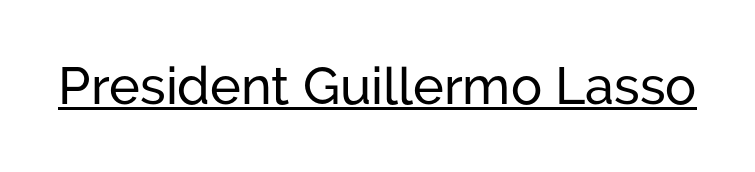
Glyph-to-glyph distance matches everyday printed text. What decoration does the sample have? An underline. Nothing sits at the stroke ends, so this counts as sans-serif. The face used here is proportionally spaced, like ordinary book or web type.
